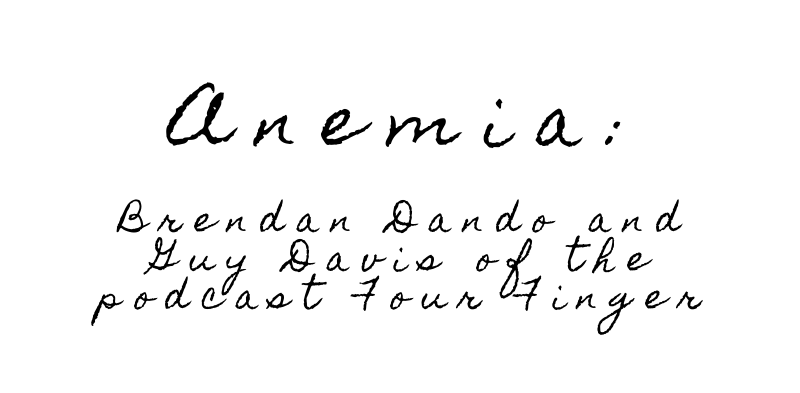
Look at the glyph heights: the upper group is clearly the bigger setting. What's the leading like? Squeezed, with rows nearly overlapping. Anything drawn beneath the words? Only blank space. The line texture is sparse and dotted thanks to wide tracking. You could not count columns in this text — the font is proportionally spaced.
